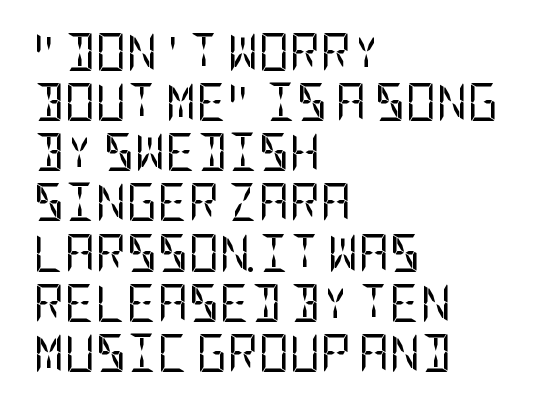
The image shows 38 px regular-weight, condensed sans-serif type, upright; set left-aligned, normal line spacing (1.32x), normal letter spacing, not underlined; low stroke contrast and a large x-height.
